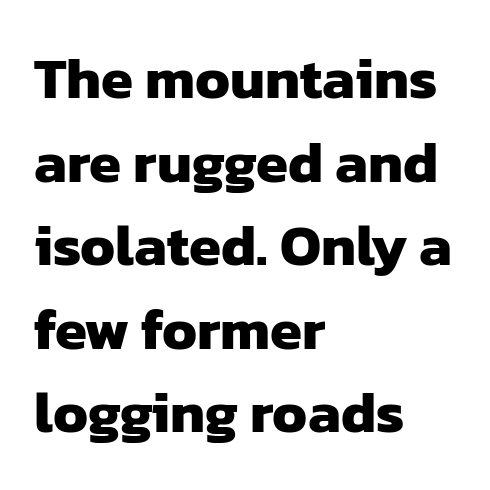
Q: Is the text bold? A: Yes.
Q: Is the typeface a serif or a sans-serif typeface? A: Sans-serif.
Q: Is the text underlined? A: No.
Q: How is the paragraph aligned? A: Left-aligned.
Q: Is the spacing between letters normal or unusually wide? A: Normal.
Q: Is the spacing between lines tight, normal or loose? A: Normal.
Q: Width (condensed, normal, or wide)? A: Normal.
Q: Stroke contrast? A: Low.
Q: x-height? A: Medium.
Q: Monospaced? A: No.
